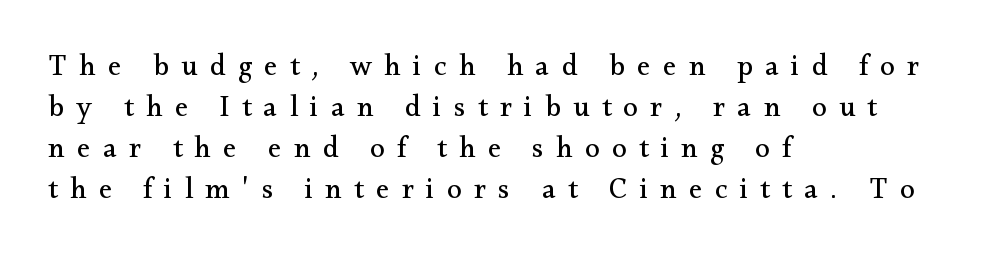
Weight: not bold — regular or lighter. Nobody drew a line under any word here. The letterforms stand isolated, each surrounded by extra space. Alignment: flush left.
